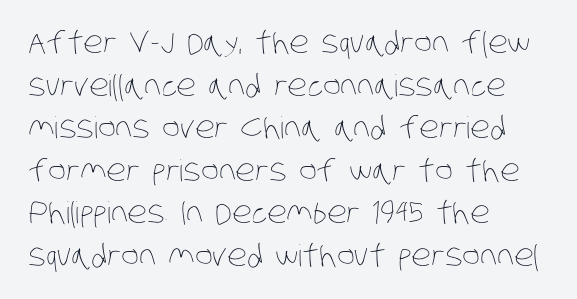
Q: Is the text bold? A: No.
Q: Is the text underlined? A: No.
Q: How is the paragraph aligned? A: Left-aligned.
Q: Is the spacing between letters normal or unusually wide? A: Normal.
Q: Is the spacing between lines tight, normal or loose? A: Normal.
Q: Width (condensed, normal, or wide)? A: Condensed.
Q: Stroke contrast? A: Low.
Q: x-height? A: Large.
Q: Monospaced? A: No.
